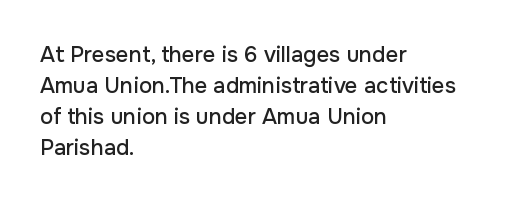
Q: Is the text italic (slanted)? A: No, it is upright.
Q: Is the text underlined? A: No.
Q: How is the paragraph aligned? A: Left-aligned.
Q: Is the spacing between letters normal or unusually wide? A: Normal.
Q: Is the spacing between lines tight, normal or loose? A: Normal.
